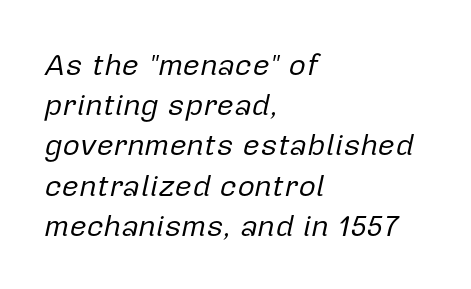
Each letter keeps its own natural width here, so spacing adapts to shape. Only glyphs here, with clear space below each row. The line-height multiplier appears to be the usual default. A classic flush-left, rag-right setting is used for this passage. Is the letter spacing exaggerated? No — it looks like the ordinary default. Observe the lean: these are italic letterforms.
